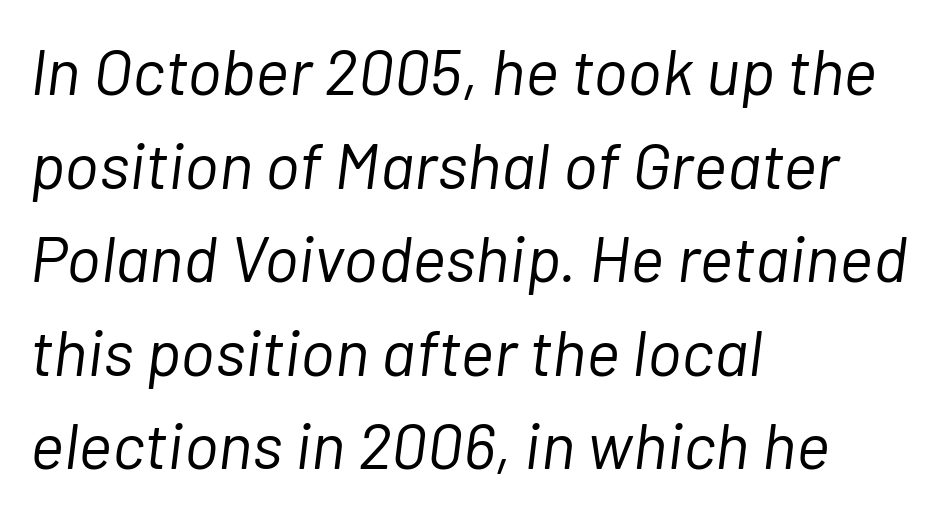
{"italic": "yes", "lean": "right", "slant_degrees": 7, "bold": "no", "weight": "light", "width": "normal", "stroke_contrast": "low", "x_height": "medium", "monospaced": "no", "underline": "no", "align": "left", "line_spacing": "normal", "line_spacing_ratio": 1.44, "letter_spacing": "normal", "letter_spacing_em": 0.0, "glyph_px": 65}
